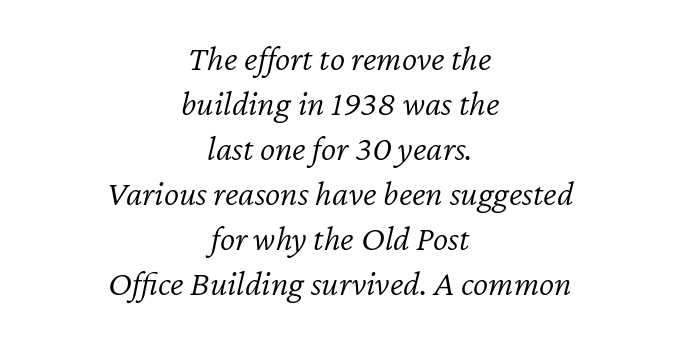
{"italic": "yes", "lean": "right", "slant_degrees": 12, "bold": "no", "weight": "light", "width": "normal", "stroke_contrast": "low", "x_height": "medium", "monospaced": "no", "underline": "no", "align": "center", "line_spacing": "normal", "line_spacing_ratio": 1.25, "letter_spacing": "normal", "letter_spacing_em": 0.0, "glyph_px": 36}
